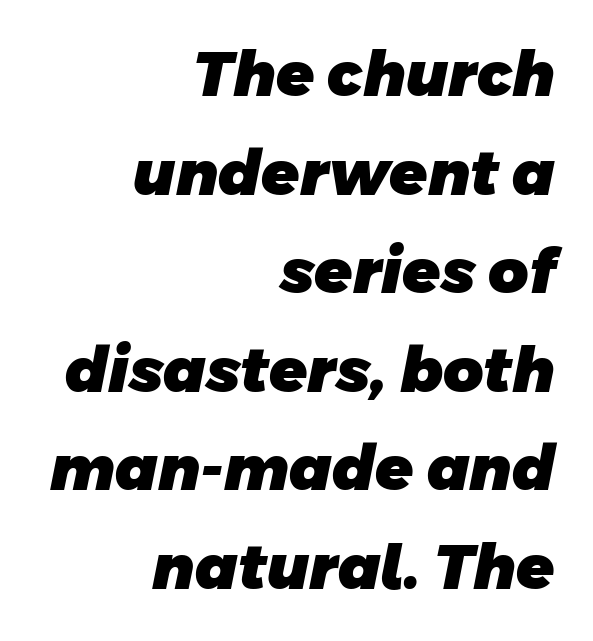
{"serif": "no", "bold": "yes", "weight": "heavy", "width": "normal", "stroke_contrast": "low", "x_height": "large", "monospaced": "no", "underline": "no", "align": "right", "line_spacing": "normal", "line_spacing_ratio": 1.59, "letter_spacing": "normal", "letter_spacing_em": 0.0, "glyph_px": 62}
